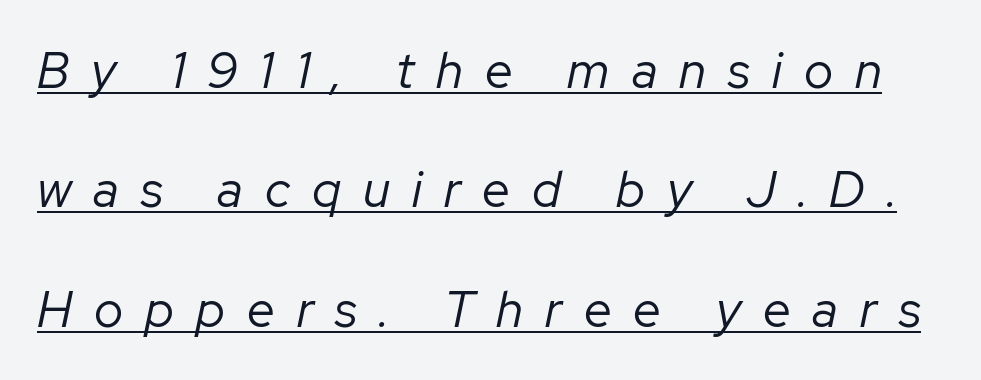
Whoever set this chose breathing room over compactness in the vertical rhythm. This sample carries an underscore along the baseline area. A typesetter would mark this as italic. These lines have a slow, spaced-out rhythm from letter to letter.
